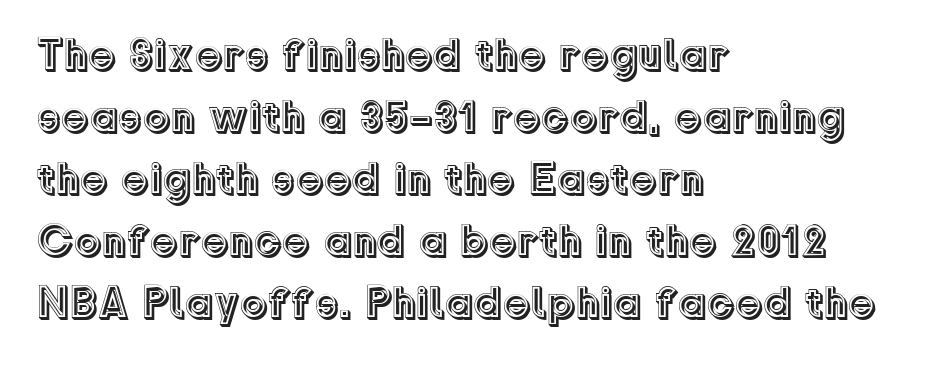
{"italic": "no", "width": "normal", "x_height": "medium", "monospaced": "no", "underline": "no", "align": "left", "line_spacing": "normal", "line_spacing_ratio": 1.41, "letter_spacing": "normal", "letter_spacing_em": 0.0, "glyph_px": 44}
